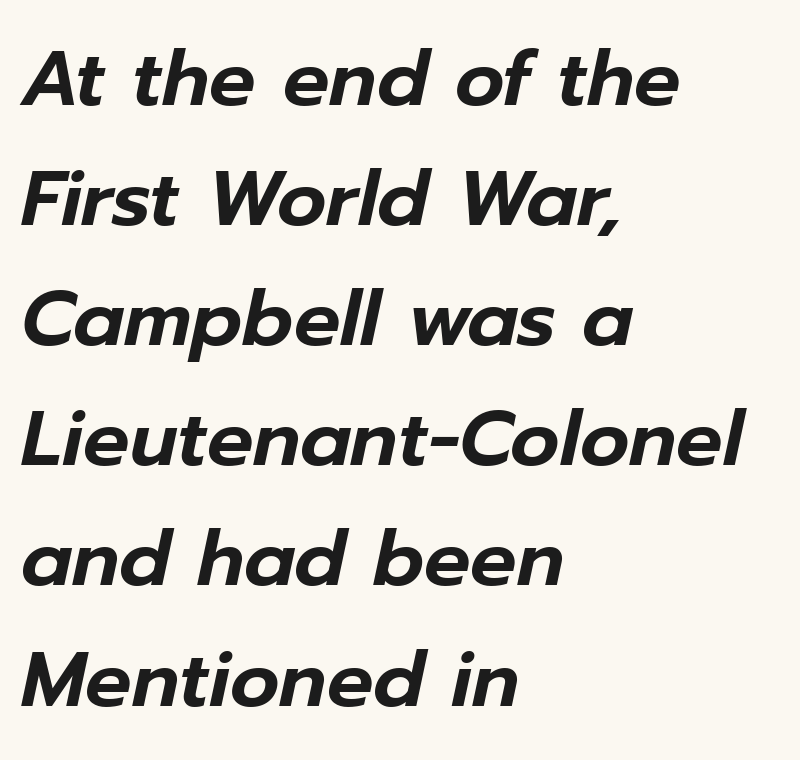
The image shows 77 px text type, italic (leaning right); set left-aligned, normal line spacing (1.56x), normal letter spacing, not underlined; low stroke contrast and a medium x-height.
